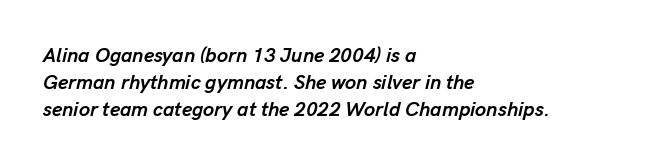
Q: Is the text bold? A: Yes.
Q: Is the text italic (slanted)? A: Yes, it leans right by about 13 degrees.
Q: Is the text underlined? A: No.
Q: How is the paragraph aligned? A: Left-aligned.
Q: Is the spacing between letters normal or unusually wide? A: Normal.
Q: Is the spacing between lines tight, normal or loose? A: Normal.
